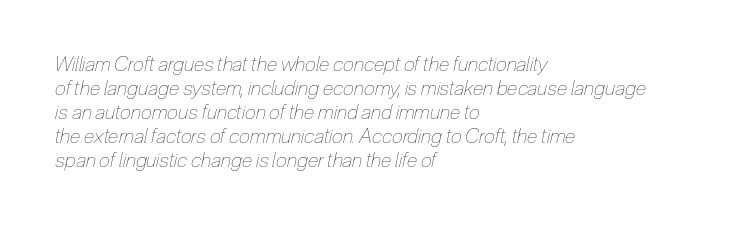
The ragged edge is on the right, which tells us the setting is flush left. The passage shown leans; its letterforms are oblique. Does extra space separate the letters? No, they use regular spacing. Heft: none added — not bold. Anything drawn beneath the words? Only blank space.
